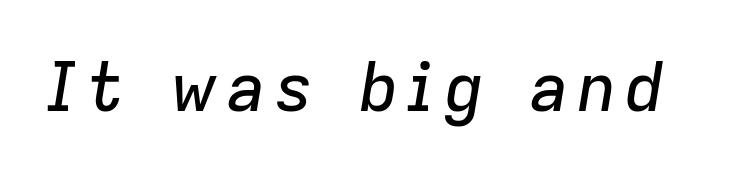
Characters are canted at an angle relative to the baseline's perpendicular. Anything drawn beneath the words? Only blank space. The letters advance in unequal steps, a hallmark of proportional type.
